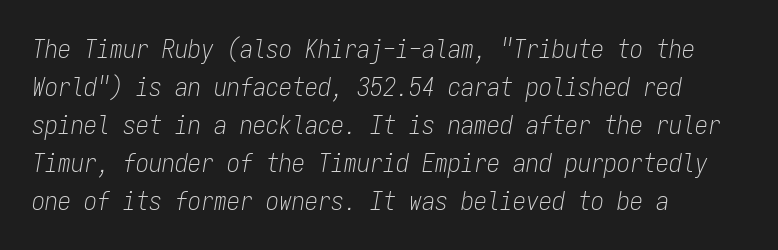
Q: Is the text bold? A: No.
Q: Is the text italic (slanted)? A: Yes, it leans right by about 9 degrees.
Q: Is the text underlined? A: No.
Q: How is the paragraph aligned? A: Left-aligned.
Q: Is the spacing between letters normal or unusually wide? A: Normal.
Q: Is the spacing between lines tight, normal or loose? A: Normal.
